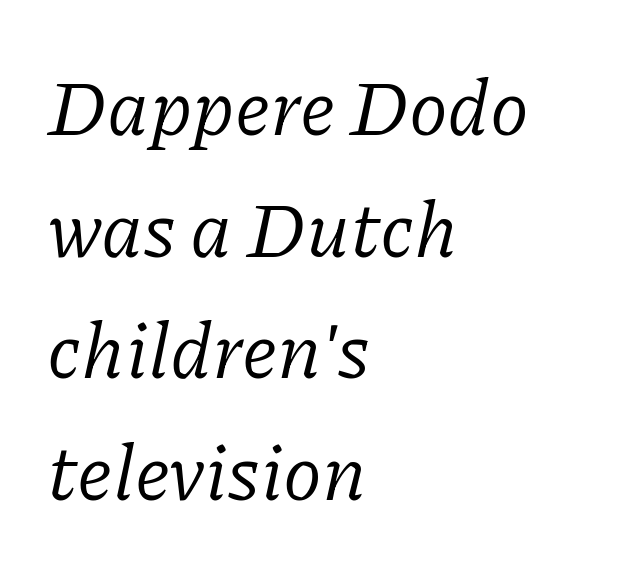
Words appear dense and cohesive because spacing is normal. The passage shown is typeset with a serif family. No extra ink here — the face is not bold. The space between consecutive lines is moderate. Would a proofreader flag this as italicized? Yes. The lines in this sample share a left origin and differ only in where they stop.
